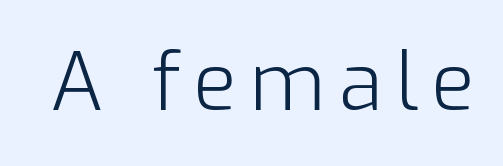
The strip under each line holds only bare page. Is this a fixed-width face? No — the glyphs have proportional, varying widths. The face used here is a sans, in the tradition of grotesques and geometrics. The font is comparable to plain body text, perhaps lighter. Ascenders rise straight up at ninety degrees.
